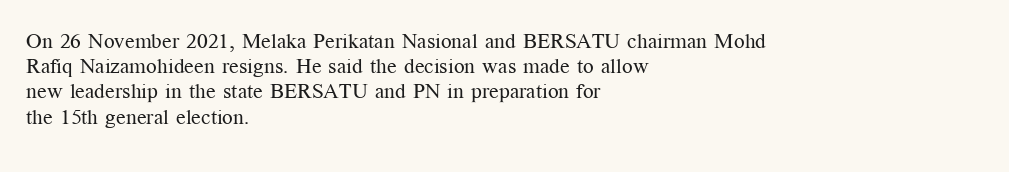
Q: Is the text bold? A: No.
Q: Is the text italic (slanted)? A: No, it is upright.
Q: Is the text underlined? A: No.
Q: How is the paragraph aligned? A: Left-aligned.
Q: Is the spacing between letters normal or unusually wide? A: Normal.
